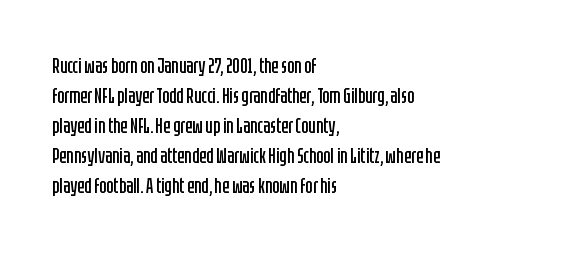
Q: Is the text bold? A: No.
Q: Is the text italic (slanted)? A: No, it is upright.
Q: Is the text underlined? A: No.
Q: How is the paragraph aligned? A: Left-aligned.
Q: Is the spacing between letters normal or unusually wide? A: Normal.
Q: Is the spacing between lines tight, normal or loose? A: Normal.
